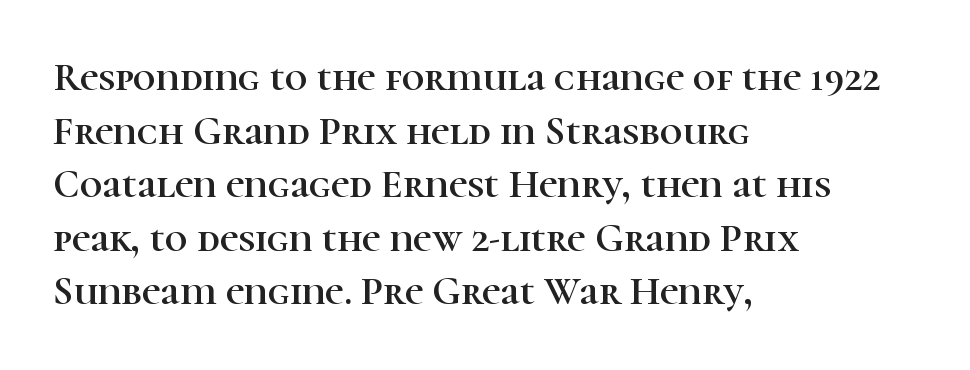
The image shows 40 px serif type, upright; set left-aligned, normal line spacing (1.34x), normal letter spacing, not underlined; high stroke contrast and a medium x-height.
